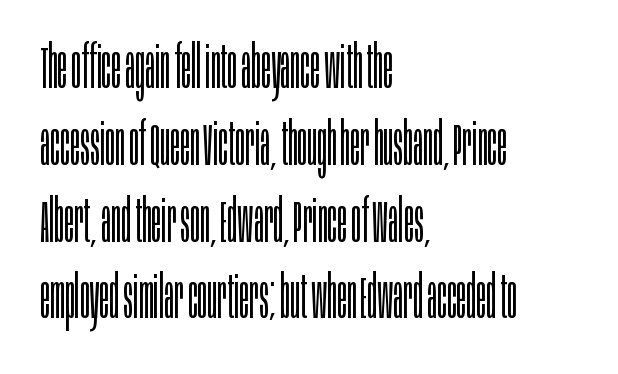
The image shows 60 px light, condensed sans-serif type, upright; set left-aligned, normal line spacing (1.28x), normal letter spacing, not underlined; low stroke contrast and a large x-height.
